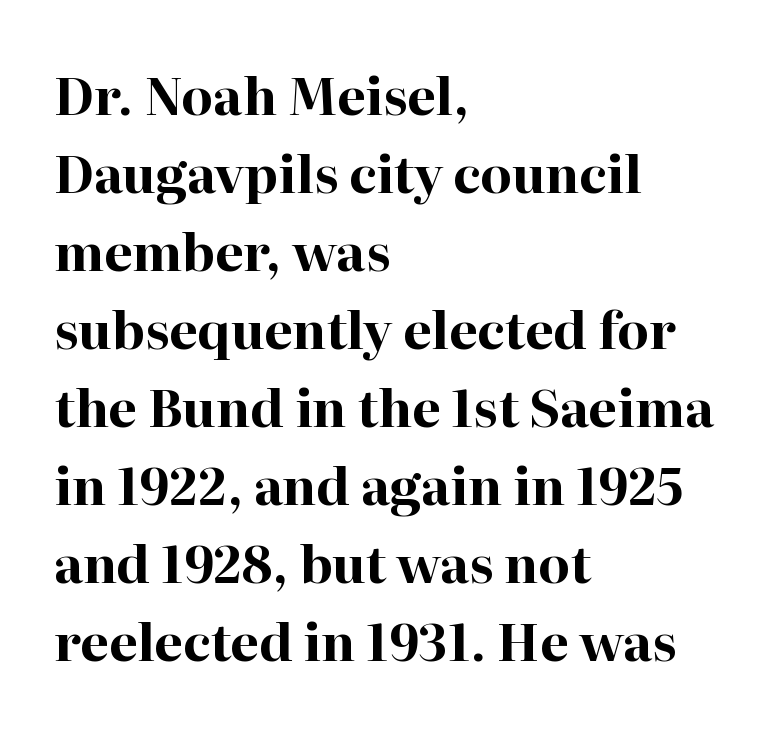
The image shows 51 px bold serif type, upright; set left-aligned, normal line spacing (1.53x), normal letter spacing, not underlined; high stroke contrast and a medium x-height.
